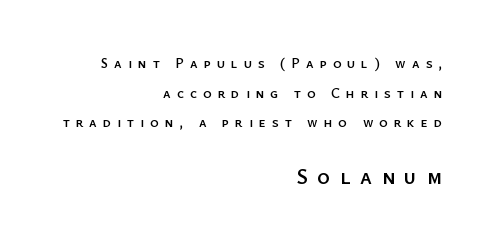
{"italic": "no", "underline": "no", "align": "right", "line_spacing": "loose", "line_spacing_ratio": 2.12, "letter_spacing": "wide", "letter_spacing_em": 0.44, "larger_block": "second", "size_ratio": 1.57, "glyph_px": 22}
